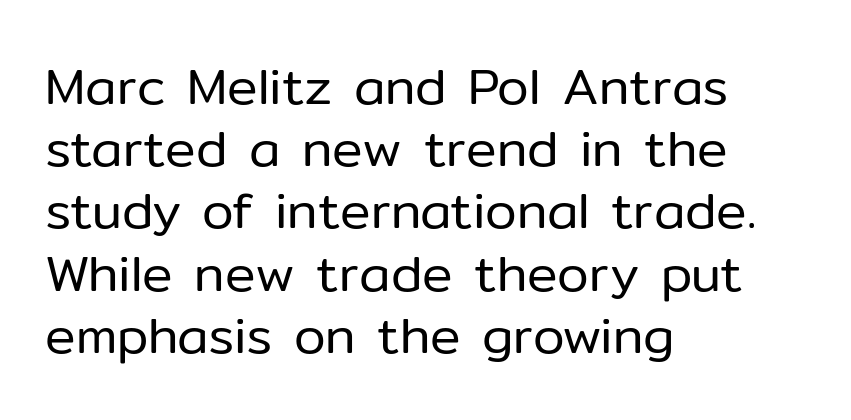
Nobody drew a line under any word here. A typesetter would call this zero additional tracking. These lines are rendered in a variable-pitch font. Weight class: somewhere from thin through regular.
